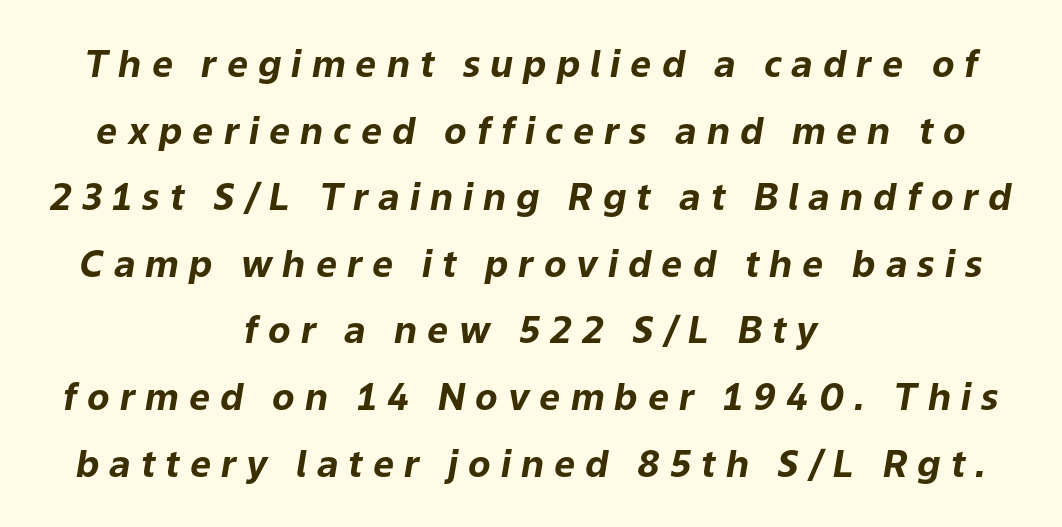
Q: Is the text bold? A: Yes.
Q: Is the text italic (slanted)? A: Yes, it leans right by about 9 degrees.
Q: Is the text underlined? A: No.
Q: How is the paragraph aligned? A: Centered.
Q: Is the spacing between letters normal or unusually wide? A: Unusually wide.
Q: Width (condensed, normal, or wide)? A: Normal.
Q: Stroke contrast? A: Low.
Q: x-height? A: Medium.
Q: Monospaced? A: No.
